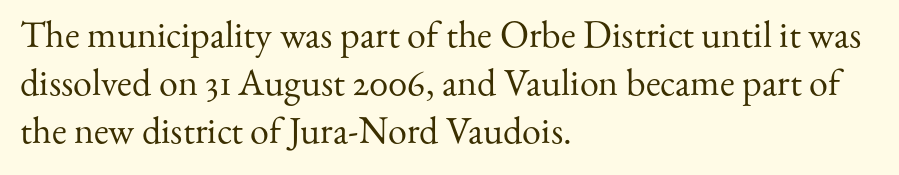
The image shows 38 px regular-weight serif type, upright; set left-aligned, normal line spacing (1.26x), normal letter spacing, not underlined; medium stroke contrast and a small x-height.
